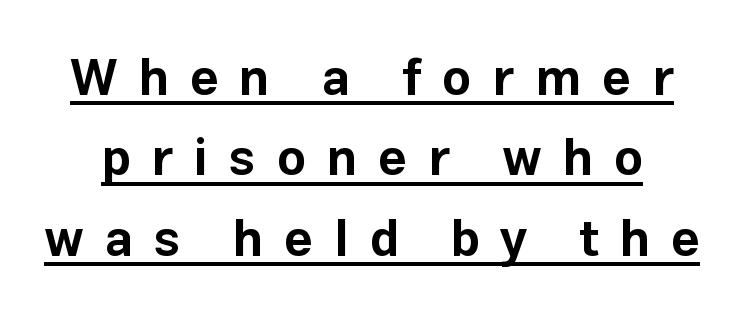
The image shows 50 px bold sans-serif type, upright; set normal line spacing (1.61x), unusually wide letter spacing (+0.42 em), underlined; low stroke contrast and a medium x-height.
